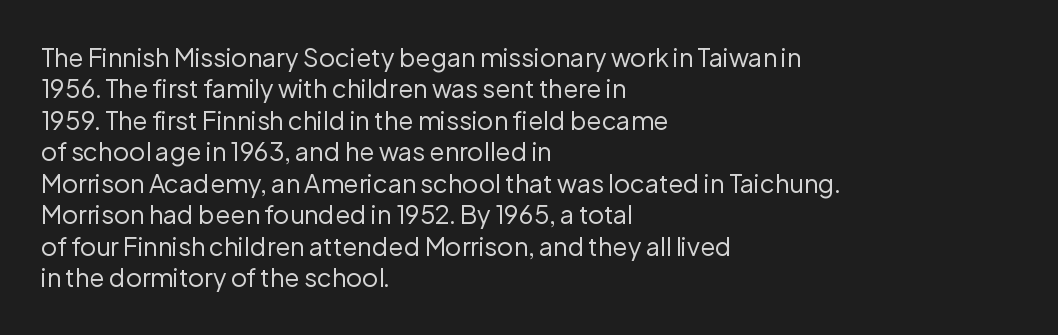
The image shows 25 px text type, upright; set left-aligned, normal line spacing (1.26x), normal letter spacing, not underlined.
